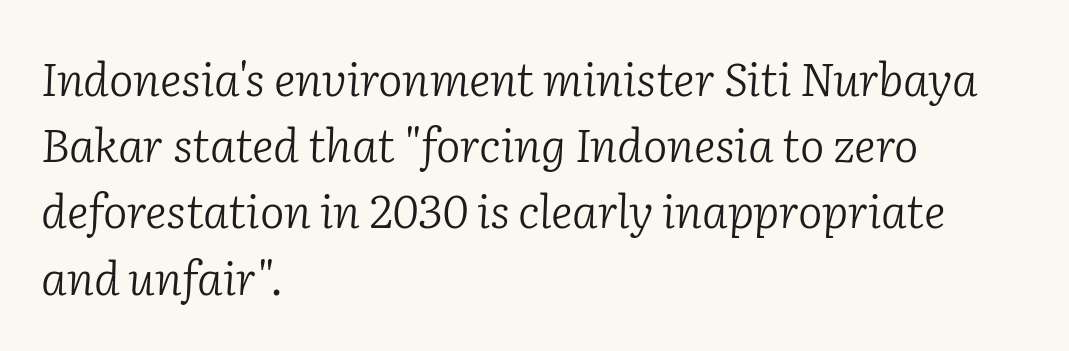
{"serif": "yes", "italic": "yes", "lean": "right", "slant_degrees": 2, "bold": "no", "weight": "light", "width": "normal", "stroke_contrast": "low", "x_height": "medium", "monospaced": "no", "underline": "no", "align": "left", "line_spacing": "normal", "line_spacing_ratio": 1.44, "letter_spacing": "normal", "letter_spacing_em": 0.0, "glyph_px": 46}
